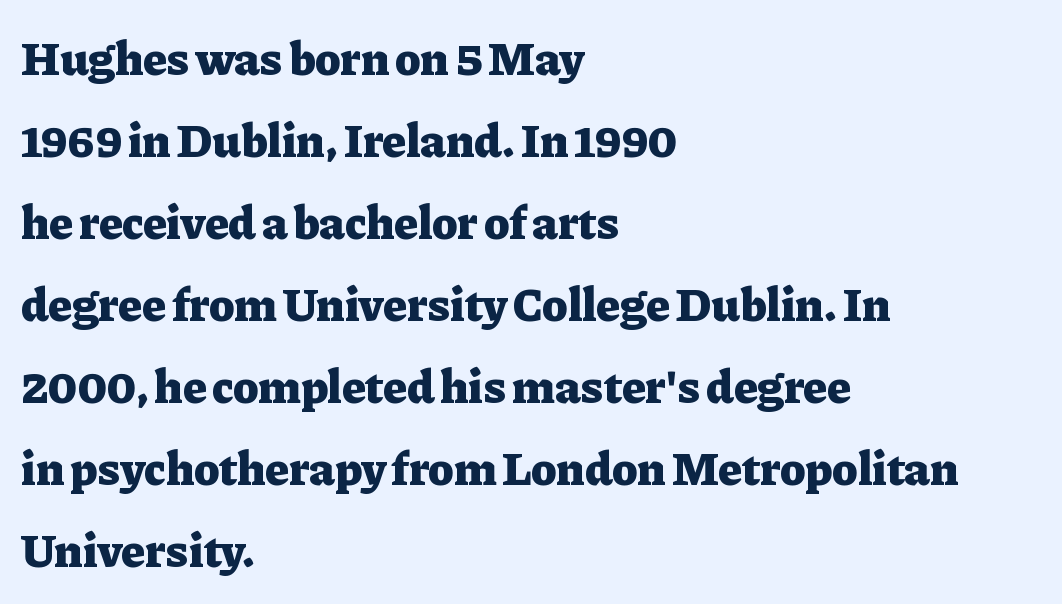
The image shows 48 px heavy serif type, upright; set left-aligned, line spacing 1.71x, normal letter spacing, not underlined; low stroke contrast and a medium x-height.
